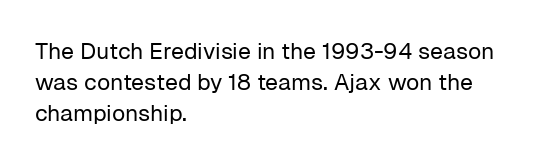
{"italic": "no", "bold": "no", "underline": "no", "align": "left", "line_spacing": "normal", "line_spacing_ratio": 1.34, "letter_spacing": "normal", "letter_spacing_em": 0.0, "glyph_px": 23}
